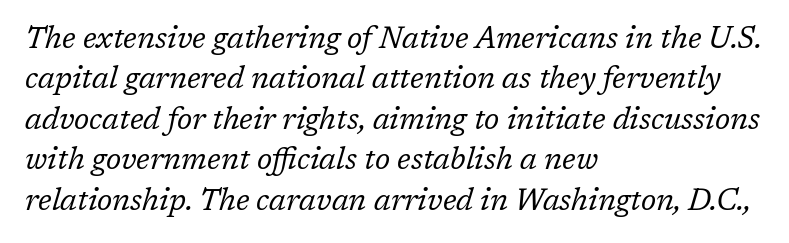
Little horizontal feet cap the strokes, marking this as serif type. The words here are not underlined. The passage shown is typed in a proportional face where columns would drift. Heaviness? Minimal to ordinary, like unemphasized prose.
